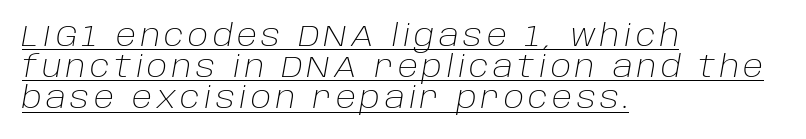
{"italic": "yes", "lean": "right", "slant_degrees": 10, "bold": "no", "weight": "light", "width": "normal", "stroke_contrast": "low", "x_height": "large", "monospaced": "no", "underline": "yes", "align": "left", "line_spacing": "tight", "line_spacing_ratio": 1.04, "glyph_px": 30}
